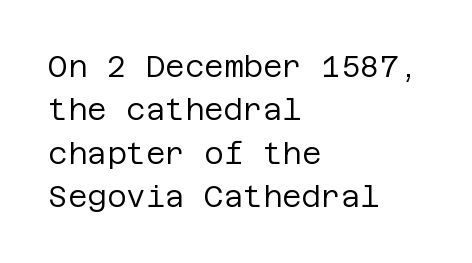
Q: Is the text bold? A: No.
Q: Is the text italic (slanted)? A: No, it is upright.
Q: Is the typeface a serif or a sans-serif typeface? A: Sans-serif.
Q: Is the text underlined? A: No.
Q: How is the paragraph aligned? A: Left-aligned.
Q: Is the spacing between letters normal or unusually wide? A: Normal.
Q: Is the spacing between lines tight, normal or loose? A: Normal.
Q: Width (condensed, normal, or wide)? A: Normal.
Q: Stroke contrast? A: Low.
Q: x-height? A: Large.
